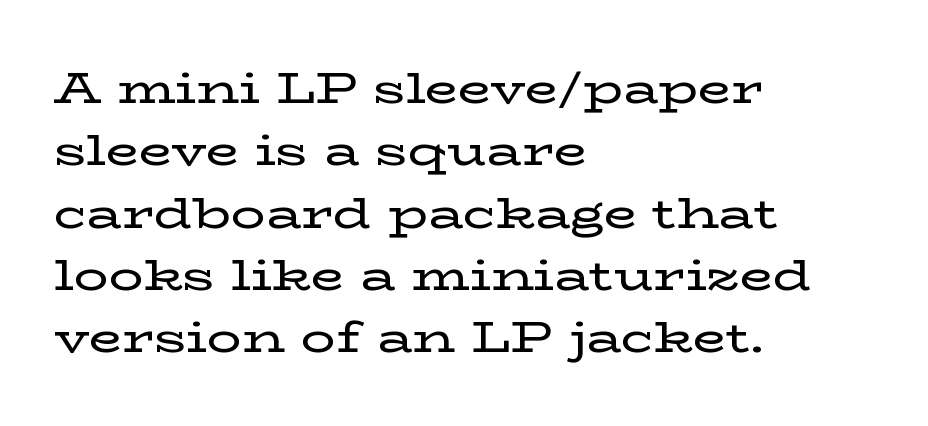
{"serif": "yes", "italic": "no", "width": "wide", "stroke_contrast": "low", "x_height": "medium", "monospaced": "no", "underline": "no", "align": "left", "line_spacing": "normal", "line_spacing_ratio": 1.45, "letter_spacing": "normal", "letter_spacing_em": 0.0, "glyph_px": 43}
